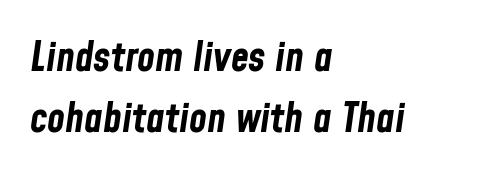
Typeset ragged right — the left edge is the straight one. The space beneath each line is pristine and unruled. Note the varied advance widths — an 'i' is clearly narrower than an 'm'. Vertically, the passage feels balanced, rows spaced as you'd expect. On the weight axis this lands at bold, roughly 700.
